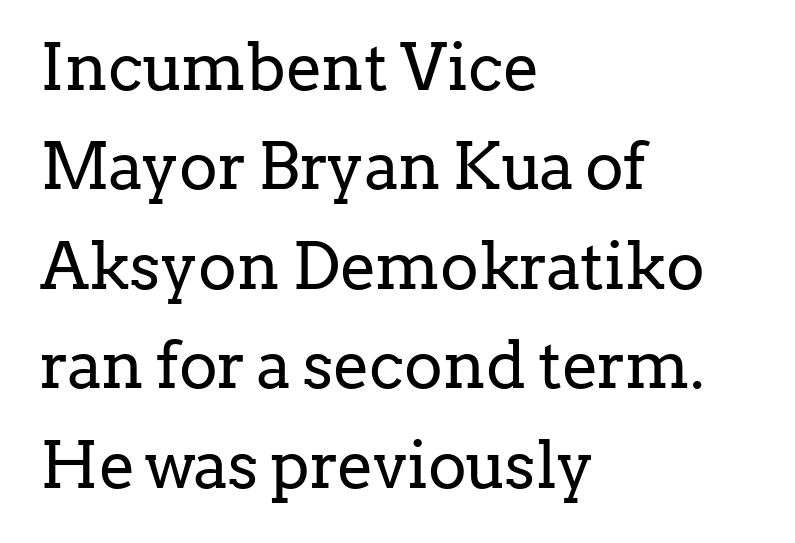
{"serif": "yes", "italic": "no", "bold": "no", "weight": "regular", "width": "normal", "stroke_contrast": "low", "x_height": "medium", "monospaced": "no", "underline": "no", "align": "left", "line_spacing": "normal", "line_spacing_ratio": 1.53, "letter_spacing": "normal", "letter_spacing_em": 0.0, "glyph_px": 65}
